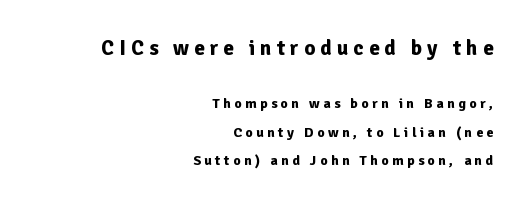
The image shows 21 px bold type, upright; set right-aligned, loose line spacing (2.03x), unusually wide letter spacing (+0.25 em), not underlined; the first (top) block is 1.5x larger.
